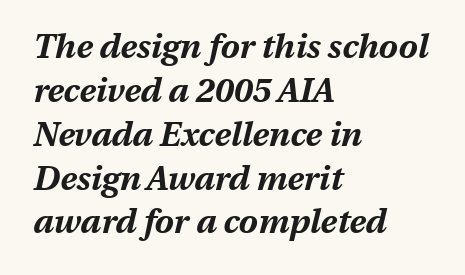
{"italic": "yes", "lean": "right", "slant_degrees": 13, "bold": "yes", "weight": "bold", "width": "normal", "stroke_contrast": "medium", "x_height": "medium", "monospaced": "no", "underline": "no", "align": "left", "line_spacing": "normal", "line_spacing_ratio": 1.29, "letter_spacing": "normal", "letter_spacing_em": 0.0, "glyph_px": 34}
